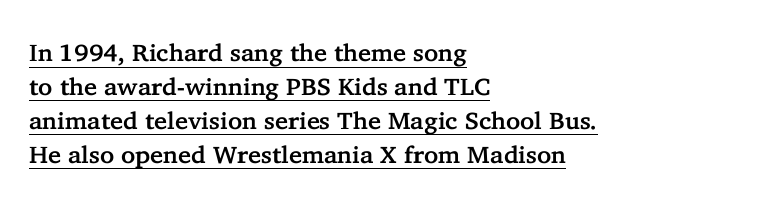
{"italic": "no", "underline": "yes", "align": "left", "line_spacing": "normal", "line_spacing_ratio": 1.41, "letter_spacing": "normal", "letter_spacing_em": 0.0, "glyph_px": 24}
